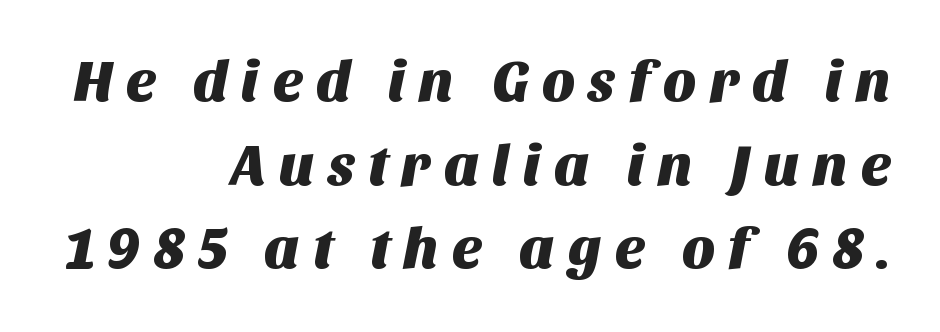
{"serif": "no", "width": "normal", "stroke_contrast": "medium", "x_height": "large", "monospaced": "no", "underline": "no", "align": "right", "line_spacing": "normal", "line_spacing_ratio": 1.44, "letter_spacing": "wide", "letter_spacing_em": 0.21, "glyph_px": 58}
